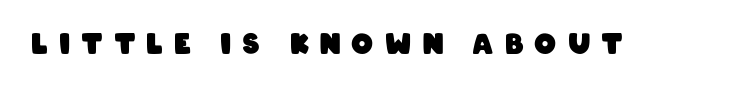
{"bold": "yes", "underline": "no", "letter_spacing": "wide", "letter_spacing_em": 0.43, "glyph_px": 27}
